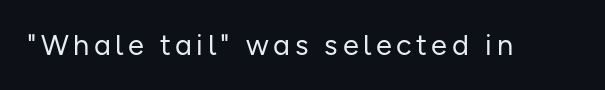
The image shows 29 px regular-weight sans-serif type, upright; set not underlined; low stroke contrast and a medium x-height.
